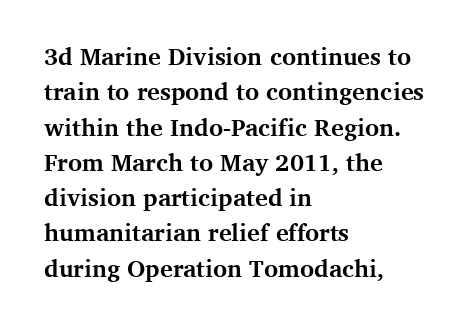
Q: Is the text bold? A: Yes.
Q: Is the text italic (slanted)? A: No, it is upright.
Q: Is the text underlined? A: No.
Q: How is the paragraph aligned? A: Left-aligned.
Q: Is the spacing between letters normal or unusually wide? A: Normal.
Q: Is the spacing between lines tight, normal or loose? A: Normal.
